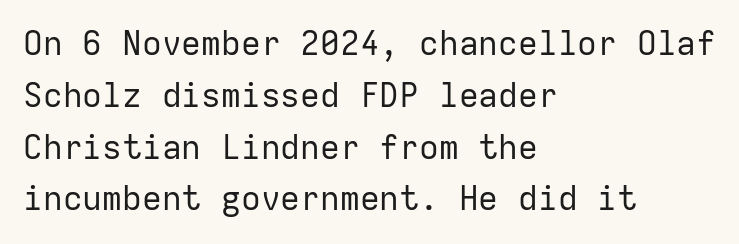
Compared with a typical body face, this is equally light or lighter still. Leading matches the norm, producing a regular column. Nothing unusual about the tracking: characters are spaced as the font intends. Serif or sans? Sans — the stroke terminals are bare. The lines in this sample share a left origin and differ only in where they stop.
